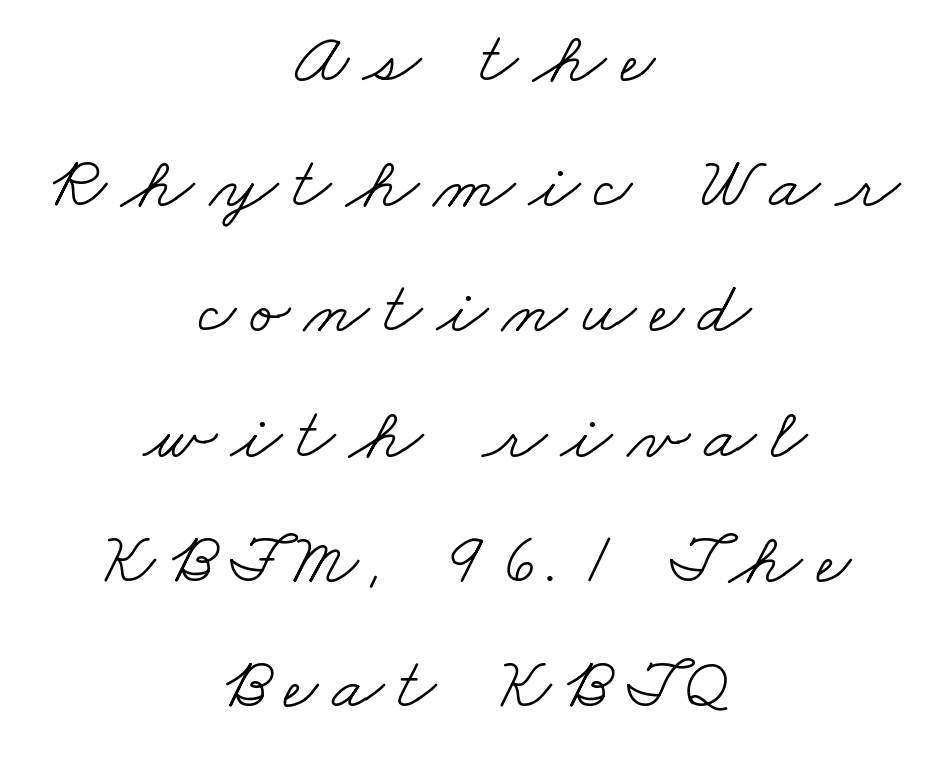
Q: Is the text bold? A: No.
Q: Is the typeface a serif or a sans-serif typeface? A: Serif.
Q: Is the text underlined? A: No.
Q: How is the paragraph aligned? A: Centered.
Q: Is the spacing between lines tight, normal or loose? A: Normal.
Q: Width (condensed, normal, or wide)? A: Wide.
Q: Stroke contrast? A: Low.
Q: x-height? A: Small.
Q: Monospaced? A: No.
